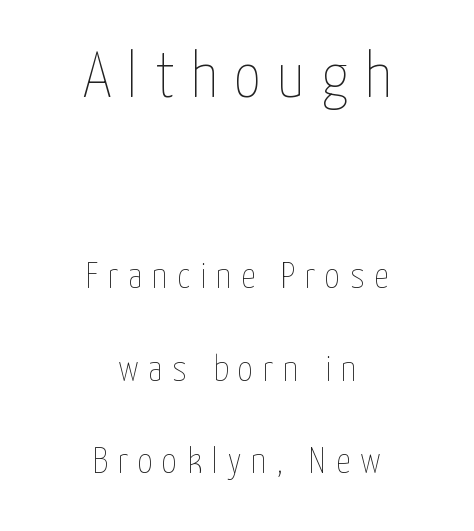
{"italic": "no", "bold": "no", "weight": "thin", "width": "condensed", "stroke_contrast": "low", "x_height": "medium", "monospaced": "no", "underline": "no", "align": "center", "line_spacing": "loose", "line_spacing_ratio": 2.5, "letter_spacing": "wide", "letter_spacing_em": 0.26, "larger_block": "first", "size_ratio": 1.73, "glyph_px": 64}
